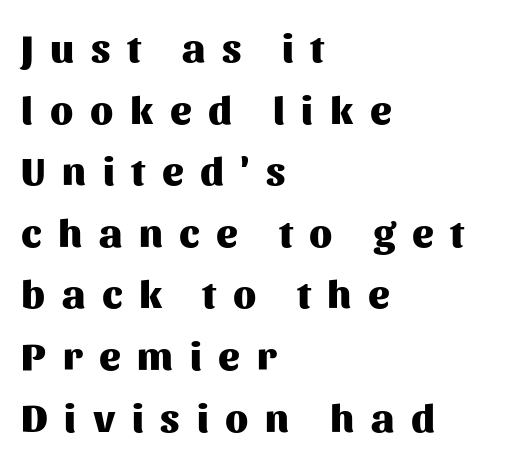
{"serif": "no", "italic": "no", "bold": "yes", "weight": "heavy", "width": "normal", "stroke_contrast": "medium", "x_height": "medium", "monospaced": "no", "underline": "no", "align": "left", "line_spacing": "normal", "line_spacing_ratio": 1.54, "letter_spacing": "wide", "letter_spacing_em": 0.42, "glyph_px": 40}
